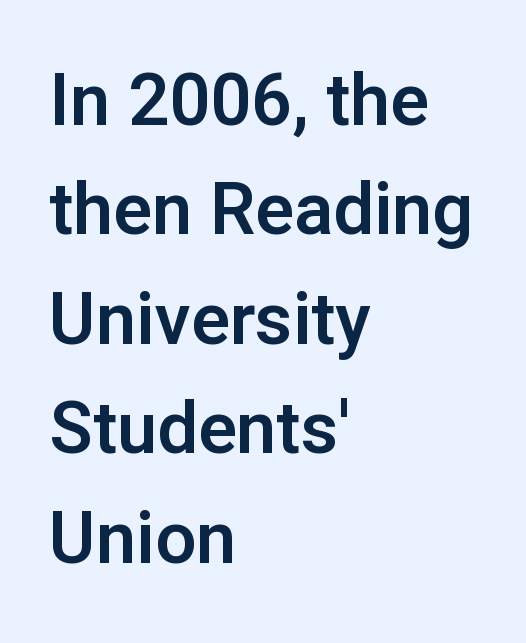
The lines in this sample share a left origin and differ only in where they stop. The passage shown is typeset with a sans-serif family. Words float on clear page, feet unadorned. Ordinary non-slanted type is in use. The rendering keeps characters at their native spacing.
